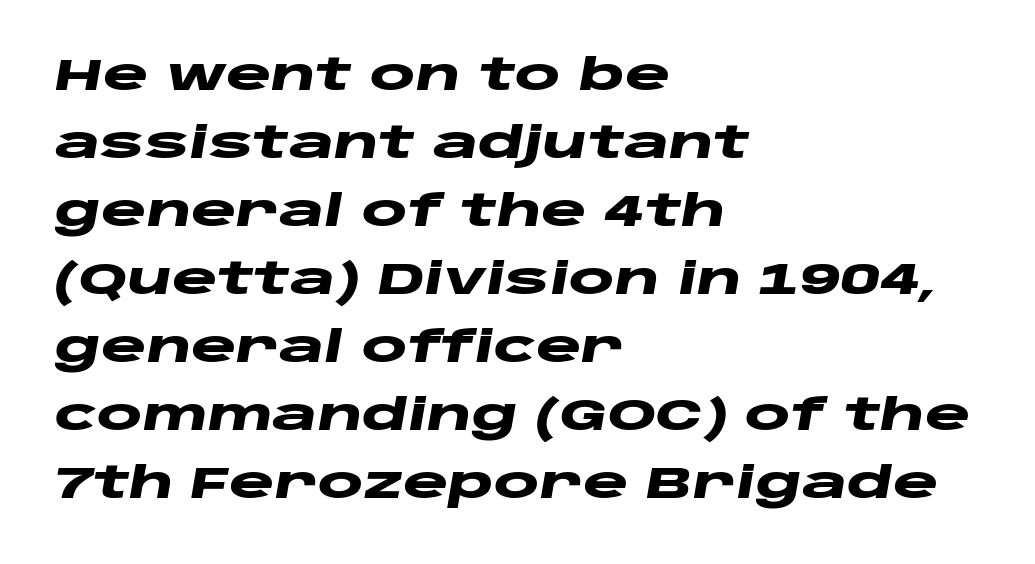
The image shows 43 px heavy, wide type, italic (leaning right); set left-aligned, normal line spacing (1.58x), normal letter spacing, not underlined; low stroke contrast and a large x-height.
